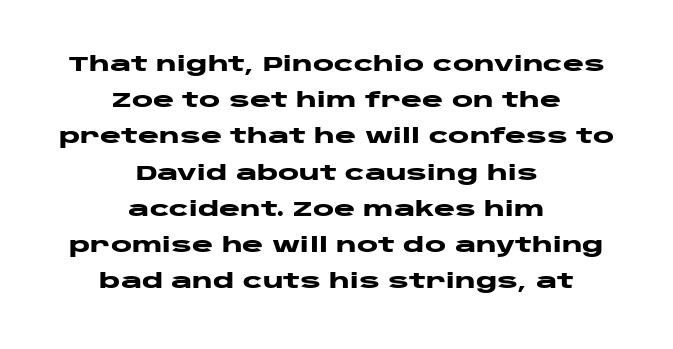
Any mark beneath the type? The region is blank. Nobody touched the tracking dial on this one. Each line is balanced around a shared central axis. The letters stand upright; this is a roman face.
